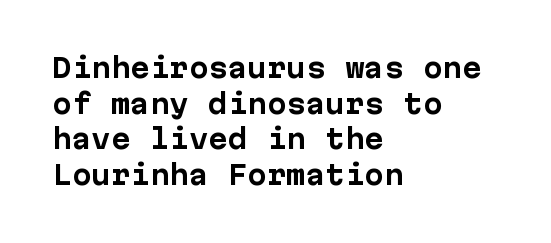
The image shows 26 px bold type, upright; set left-aligned, normal line spacing (1.37x), normal letter spacing, not underlined.
